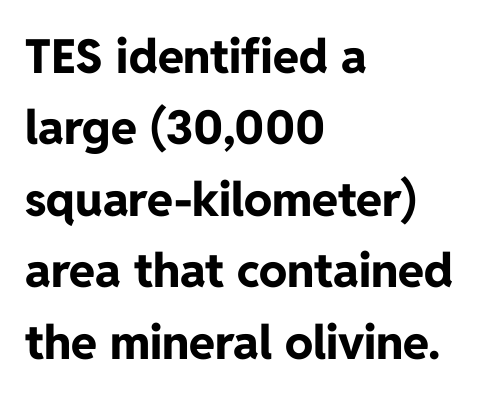
Q: Is the text bold? A: Yes.
Q: Is the text italic (slanted)? A: No, it is upright.
Q: Is the typeface a serif or a sans-serif typeface? A: Sans-serif.
Q: Is the text underlined? A: No.
Q: How is the paragraph aligned? A: Left-aligned.
Q: Is the spacing between letters normal or unusually wide? A: Normal.
Q: Is the spacing between lines tight, normal or loose? A: Normal.
Q: Width (condensed, normal, or wide)? A: Normal.
Q: Stroke contrast? A: Low.
Q: x-height? A: Medium.
Q: Monospaced? A: No.
